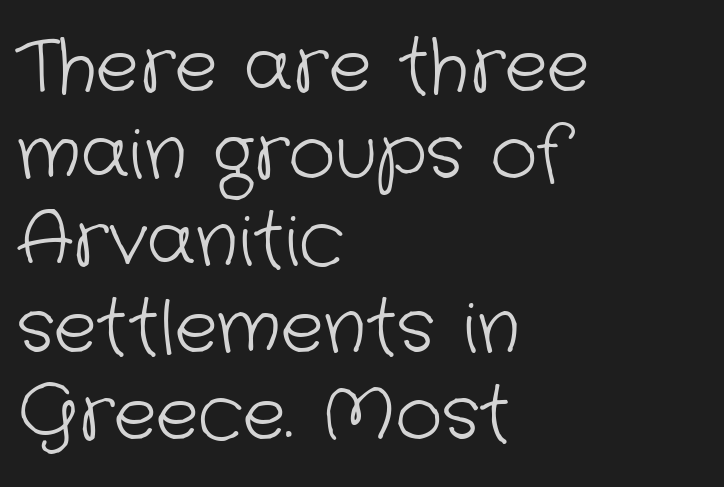
{"serif": "no", "bold": "no", "weight": "light", "width": "normal", "stroke_contrast": "low", "x_height": "medium", "monospaced": "no", "underline": "no", "align": "left", "line_spacing_ratio": 1.21, "letter_spacing": "normal", "letter_spacing_em": 0.0, "glyph_px": 72}
